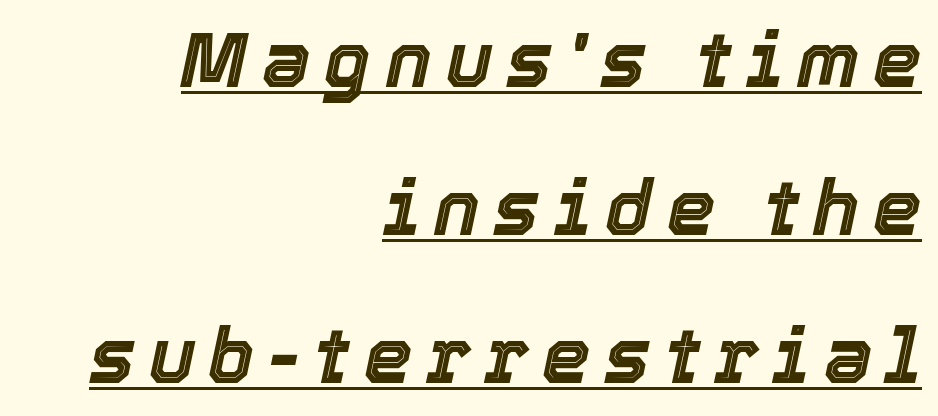
Q: Is the text italic (slanted)? A: Yes, it leans right by about 12 degrees.
Q: Is the text underlined? A: Yes.
Q: How is the paragraph aligned? A: Right-aligned.
Q: Is the spacing between lines tight, normal or loose? A: Loose.
Q: Width (condensed, normal, or wide)? A: Normal.
Q: x-height? A: Medium.
Q: Monospaced? A: No.
